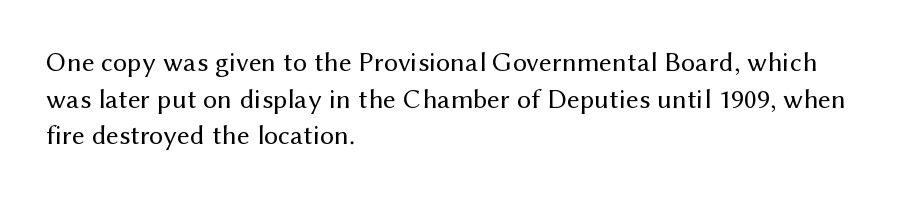
Stroke terminals: plain, sans-serif. The rendering uses natural spacing where letterforms have individual widths. This sample uses plain, unmodified letter spacing. Compared with a centered layout, this one pins lines to the left instead. Rows of type keep a routine distance in the vertical direction. Posture: upright roman.
